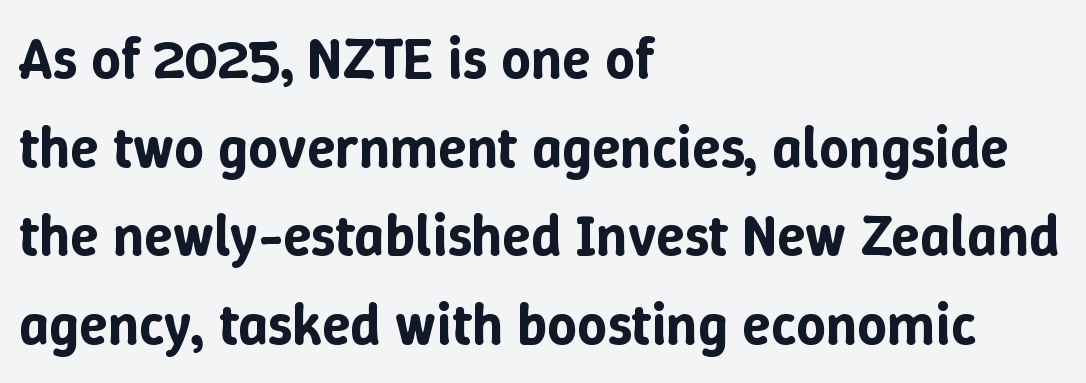
The image shows 58 px text type, upright; set left-aligned, normal line spacing (1.53x), normal letter spacing, not underlined; low stroke contrast and a medium x-height.
